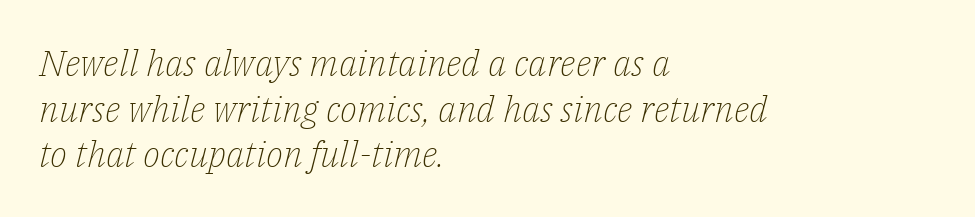
The compositor pushed each line to the left boundary. Think standard paragraph weight, or any step lighter than that. Any mark beneath the type? The region is blank. Short note: letters normally spaced.
